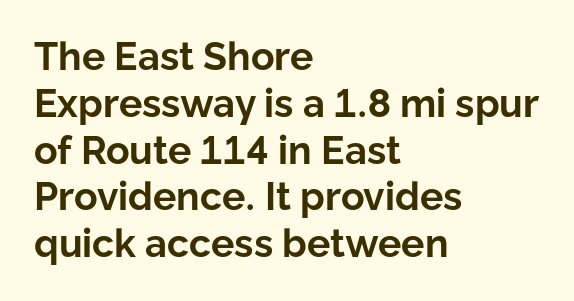
Q: Is the text bold? A: Yes.
Q: Is the text italic (slanted)? A: No, it is upright.
Q: Is the typeface a serif or a sans-serif typeface? A: Sans-serif.
Q: Is the text underlined? A: No.
Q: How is the paragraph aligned? A: Left-aligned.
Q: Is the spacing between letters normal or unusually wide? A: Normal.
Q: Width (condensed, normal, or wide)? A: Normal.
Q: Stroke contrast? A: Low.
Q: x-height? A: Medium.
Q: Monospaced? A: No.
